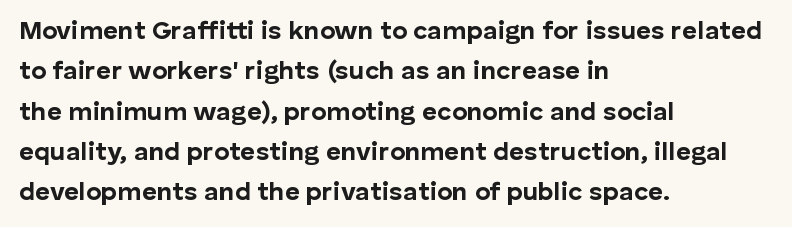
A classic flush-left, rag-right setting is used for this passage. Rows of type keep a routine distance in the vertical direction. Descenders are the only things crossing below the line. The strokes are fattened all the way to bold. Tracking value appears to be zero — textbook default spacing.
